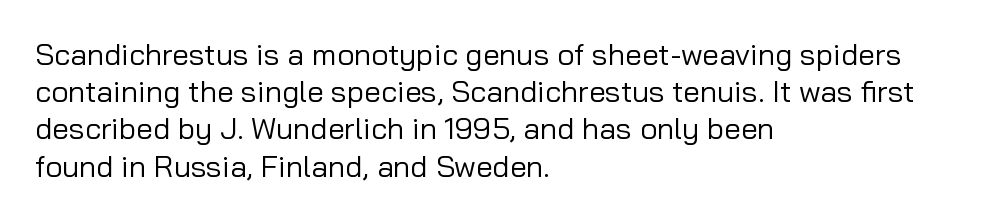
The image shows 30 px regular-weight sans-serif type, upright; set left-aligned, line spacing 1.24x, normal letter spacing, not underlined; low stroke contrast and a medium x-height.
